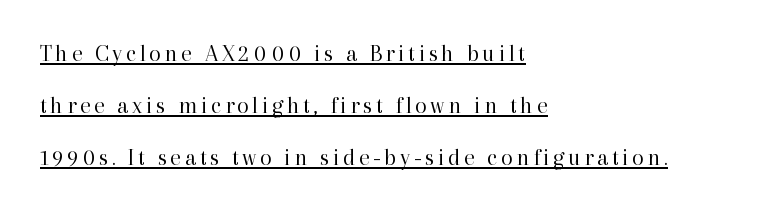
Q: Is the text bold? A: No.
Q: Is the text italic (slanted)? A: No, it is upright.
Q: Is the text underlined? A: Yes.
Q: How is the paragraph aligned? A: Left-aligned.
Q: Is the spacing between lines tight, normal or loose? A: Loose.
